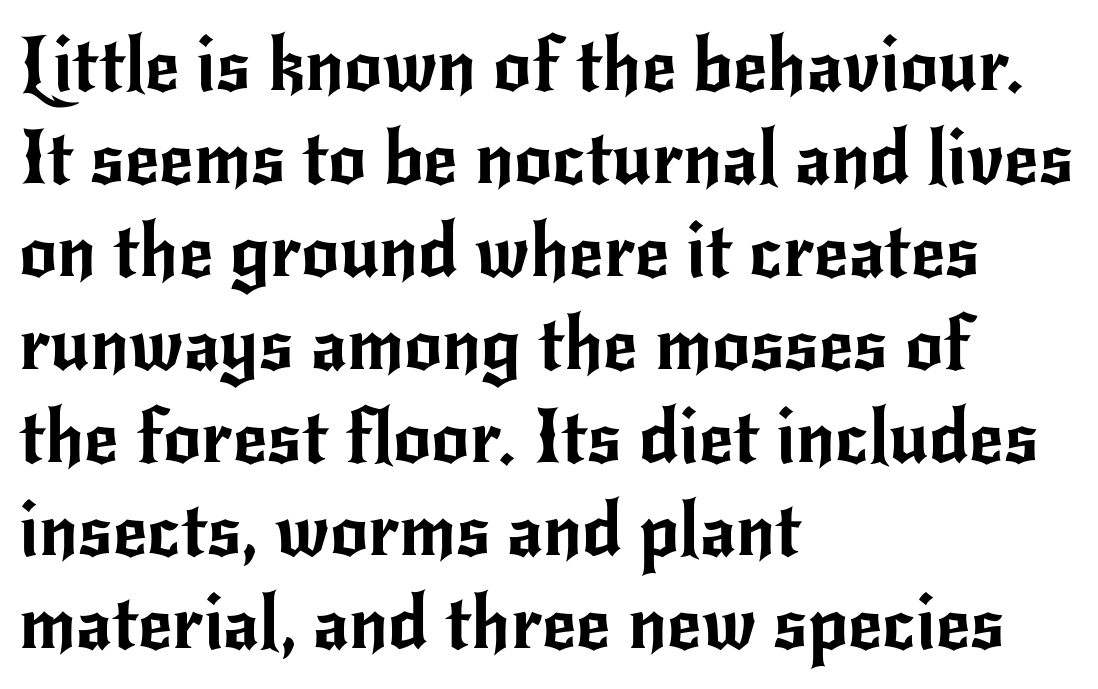
These lines are composed in type without serifs. The tracking reads as untouched default to a designer's eye. The rag falls on the right side of this text block. If you drew a line through each stem, it would be perfectly vertical. A clean baseline with only descenders dipping below it.
